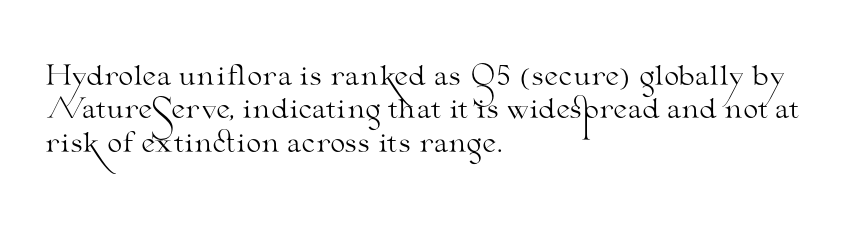
{"italic": "no", "bold": "no", "underline": "no", "align": "left", "line_spacing_ratio": 1.24, "letter_spacing": "normal", "letter_spacing_em": 0.0, "glyph_px": 27}
